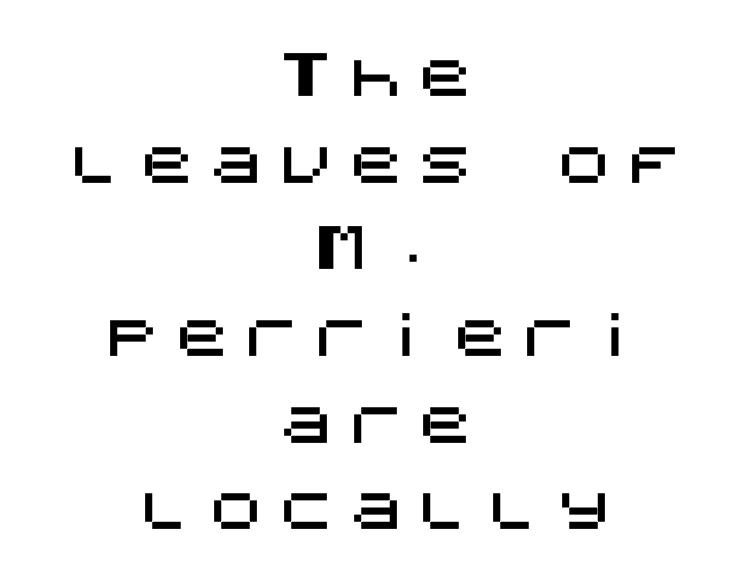
Designer's note — italics off, roman on. The space between consecutive lines is moderate. Underlining? Definitely not there. Compared with typical body copy, the letter spacing here is much looser. You can tell from the bare stems that sans-serif type was used.
